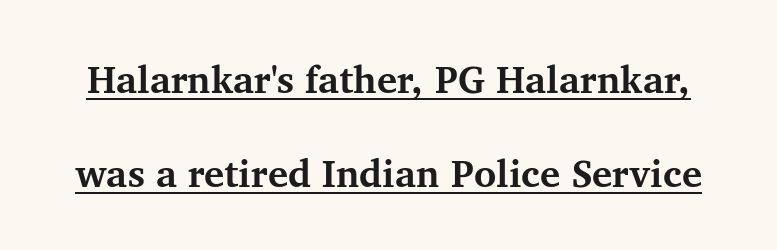
The image shows 38 px bold serif type, upright; set loose line spacing (2.48x), normal letter spacing, underlined; medium stroke contrast and a medium x-height.
